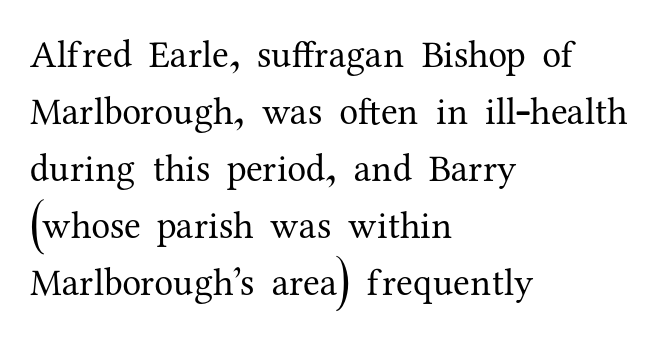
Q: Is the text bold? A: No.
Q: Is the text italic (slanted)? A: No, it is upright.
Q: Is the typeface a serif or a sans-serif typeface? A: Serif.
Q: Is the text underlined? A: No.
Q: How is the paragraph aligned? A: Left-aligned.
Q: Is the spacing between letters normal or unusually wide? A: Normal.
Q: Is the spacing between lines tight, normal or loose? A: Normal.
Q: Width (condensed, normal, or wide)? A: Normal.
Q: Stroke contrast? A: Medium.
Q: x-height? A: Medium.
Q: Monospaced? A: No.
